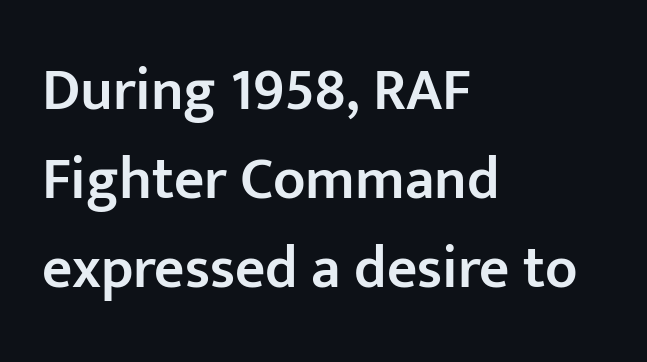
Q: Is the text bold? A: Semi-bold.
Q: Is the text italic (slanted)? A: No, it is upright.
Q: Is the typeface a serif or a sans-serif typeface? A: Sans-serif.
Q: Is the text underlined? A: No.
Q: How is the paragraph aligned? A: Left-aligned.
Q: Is the spacing between letters normal or unusually wide? A: Normal.
Q: Is the spacing between lines tight, normal or loose? A: Normal.
Q: Width (condensed, normal, or wide)? A: Normal.
Q: Stroke contrast? A: Low.
Q: x-height? A: Medium.
Q: Monospaced? A: No.
